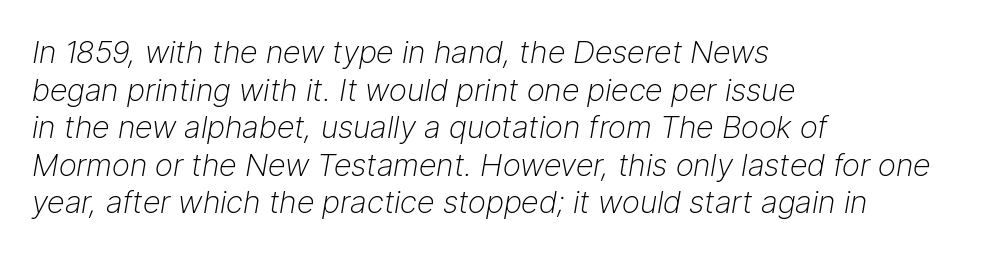
Q: Is the text bold? A: No.
Q: Is the text italic (slanted)? A: Yes, it leans right by about 9 degrees.
Q: Is the text underlined? A: No.
Q: How is the paragraph aligned? A: Left-aligned.
Q: Is the spacing between letters normal or unusually wide? A: Normal.
Q: Width (condensed, normal, or wide)? A: Normal.
Q: Stroke contrast? A: Low.
Q: x-height? A: Medium.
Q: Monospaced? A: No.
